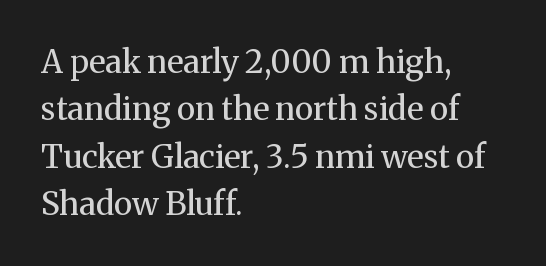
{"serif": "yes", "italic": "no", "bold": "no", "weight": "regular", "width": "normal", "stroke_contrast": "medium", "x_height": "medium", "monospaced": "no", "underline": "no", "align": "left", "line_spacing": "normal", "line_spacing_ratio": 1.48, "letter_spacing": "normal", "letter_spacing_em": 0.0, "glyph_px": 32}
